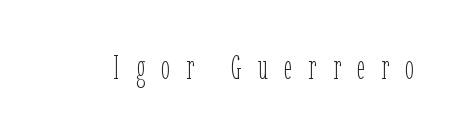
Q: Is the text bold? A: No.
Q: Is the text italic (slanted)? A: No, it is upright.
Q: Is the text underlined? A: No.
Q: Is the spacing between letters normal or unusually wide? A: Unusually wide.
Q: Width (condensed, normal, or wide)? A: Condensed.
Q: Stroke contrast? A: Low.
Q: x-height? A: Medium.
Q: Monospaced? A: No.
